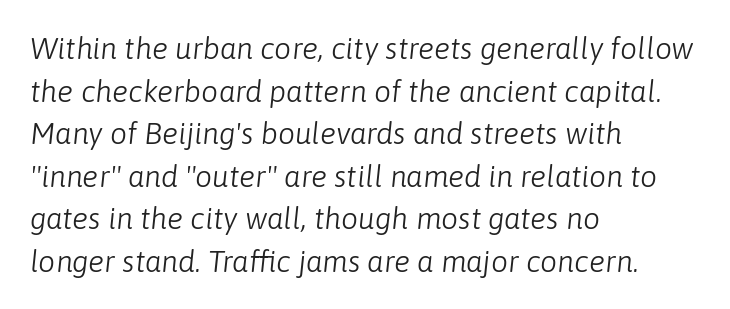
The letters look calm and open, with moderate or lighter stems. Do the characters align in a grid? No, the font is proportional. Check under the words: just untouched page. The rendering applies a slant to the glyphs. How would I describe the line gaps? Plain and ordinary.
